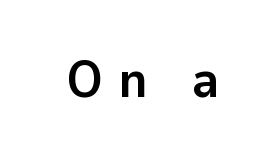
Glance below the letters and you will spot only blank space. The specimen reads as upright at a glance. The sample has been set heavy, in full bold. Spacing verdict: proportional, widths tailored to each character.
